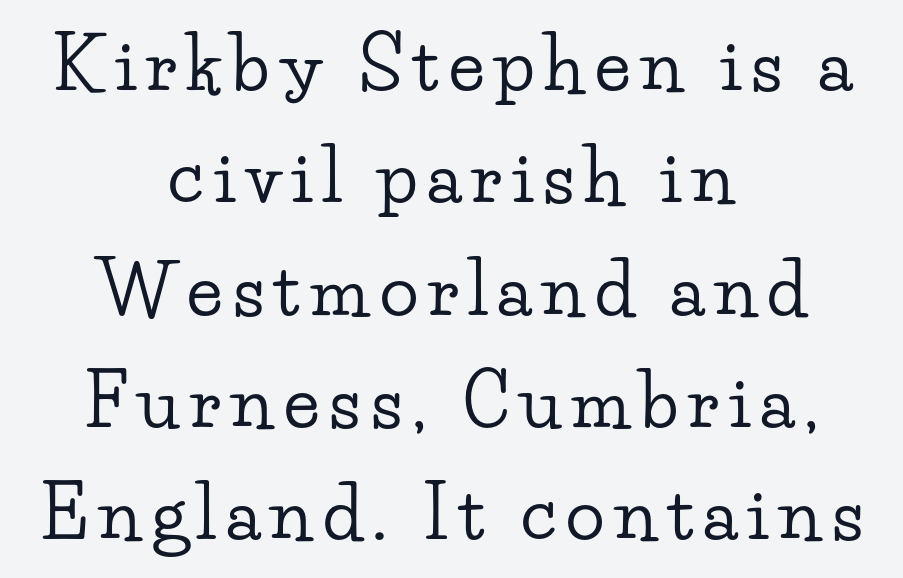
{"serif": "yes", "italic": "no", "width": "wide", "stroke_contrast": "low", "x_height": "small", "monospaced": "no", "underline": "no", "align": "center", "line_spacing": "normal", "line_spacing_ratio": 1.56, "glyph_px": 72}
